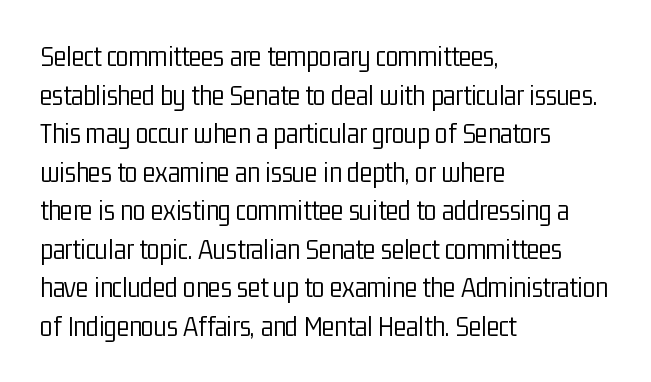
Q: Is the text bold? A: No.
Q: Is the text italic (slanted)? A: No, it is upright.
Q: Is the typeface a serif or a sans-serif typeface? A: Sans-serif.
Q: Is the text underlined? A: No.
Q: How is the paragraph aligned? A: Left-aligned.
Q: Is the spacing between letters normal or unusually wide? A: Normal.
Q: Is the spacing between lines tight, normal or loose? A: Normal.
Q: Width (condensed, normal, or wide)? A: Condensed.
Q: Stroke contrast? A: Low.
Q: x-height? A: Medium.
Q: Monospaced? A: No.
